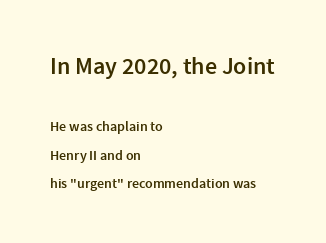
Line starts are locked; line ends wander. This rendering leaves character spacing at its baseline value. What weight is shown? A semibold, between regular and bold. In this sample the first text group is rendered at the bigger scale. Rule under the text: the space is simply empty.
